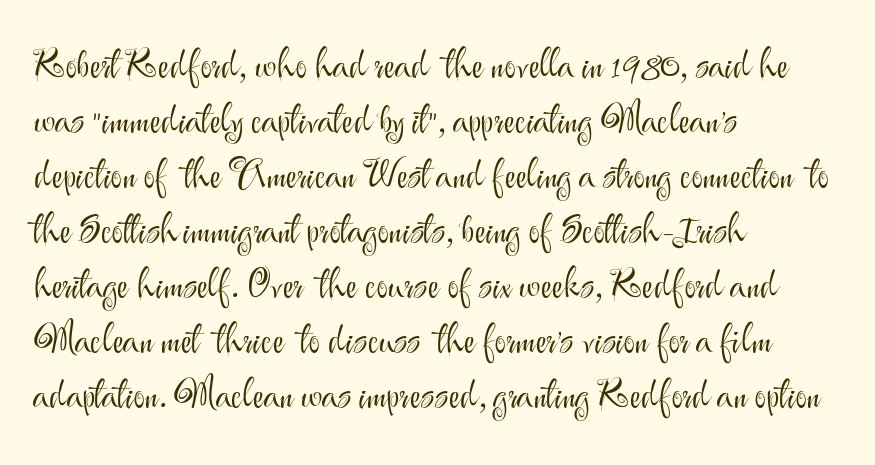
The image shows 39 px light sans-serif type; set left-aligned, normal line spacing (1.41x), normal letter spacing, not underlined; medium stroke contrast and a small x-height.
